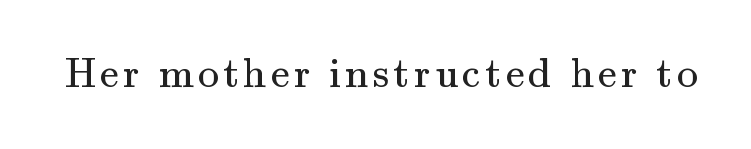
Each letter's strokes conclude with small projecting serifs. These lines were composed using upright roman letters. Honestly, there is no underline to notice here at all. The rendering uses natural spacing where letterforms have individual widths. Letters have the restrained weight of plain body copy at most.
